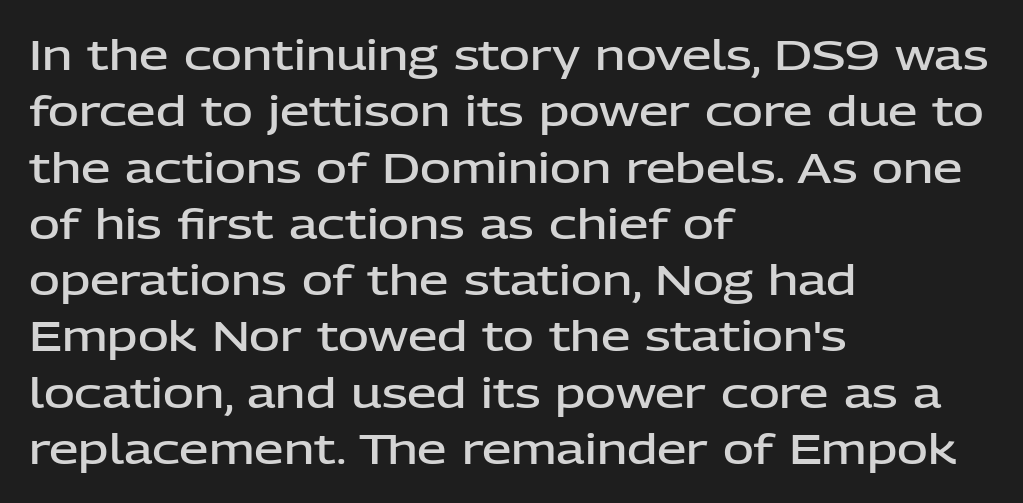
Q: Is the text bold? A: Semi-bold.
Q: Is the text italic (slanted)? A: No, it is upright.
Q: Is the typeface a serif or a sans-serif typeface? A: Sans-serif.
Q: Is the text underlined? A: No.
Q: How is the paragraph aligned? A: Left-aligned.
Q: Is the spacing between letters normal or unusually wide? A: Normal.
Q: Is the spacing between lines tight, normal or loose? A: Normal.
Q: Width (condensed, normal, or wide)? A: Normal.
Q: Stroke contrast? A: Low.
Q: x-height? A: Medium.
Q: Monospaced? A: No.
